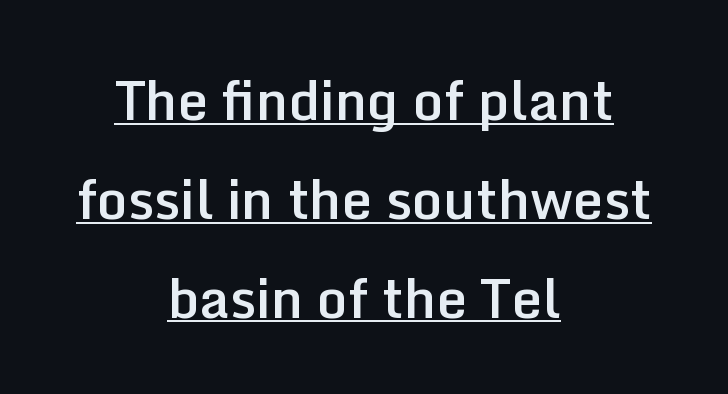
Weight check: semibold — heavier than regular, not quite bold. Does the copy run flush right? No — it is centered line by line. Underline: present. Words appear dense and cohesive because spacing is normal. If you drew a line through each stem, it would be perfectly vertical. Character widths vary here, with narrow letters taking less room than wide ones.
